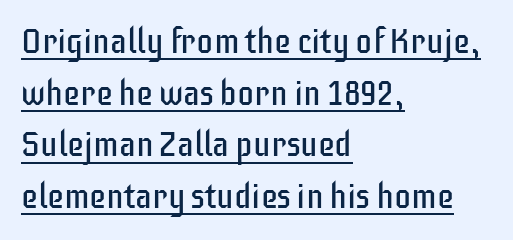
{"serif": "no", "italic": "no", "bold": "no", "weight": "regular", "width": "condensed", "stroke_contrast": "low", "x_height": "large", "monospaced": "no", "underline": "yes", "align": "left", "line_spacing": "normal", "line_spacing_ratio": 1.52, "letter_spacing": "normal", "letter_spacing_em": 0.0, "glyph_px": 34}
